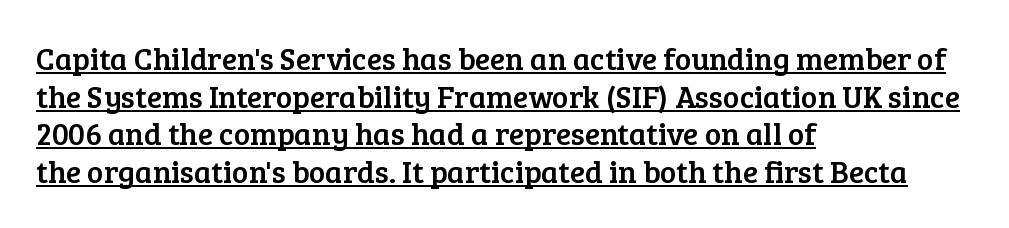
Q: Is the text italic (slanted)? A: No, it is upright.
Q: Is the typeface a serif or a sans-serif typeface? A: Serif.
Q: Is the text underlined? A: Yes.
Q: How is the paragraph aligned? A: Left-aligned.
Q: Is the spacing between letters normal or unusually wide? A: Normal.
Q: Width (condensed, normal, or wide)? A: Normal.
Q: Stroke contrast? A: Low.
Q: x-height? A: Medium.
Q: Monospaced? A: No.
